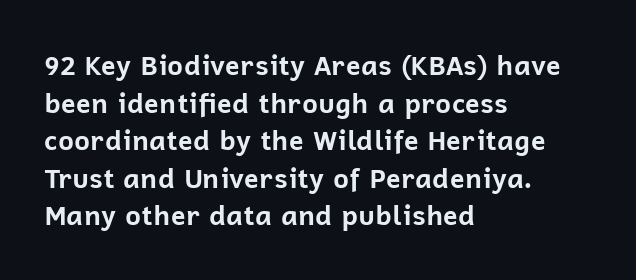
The image shows 27 px bold type, upright; set left-aligned, normal line spacing (1.39x), normal letter spacing, not underlined.
